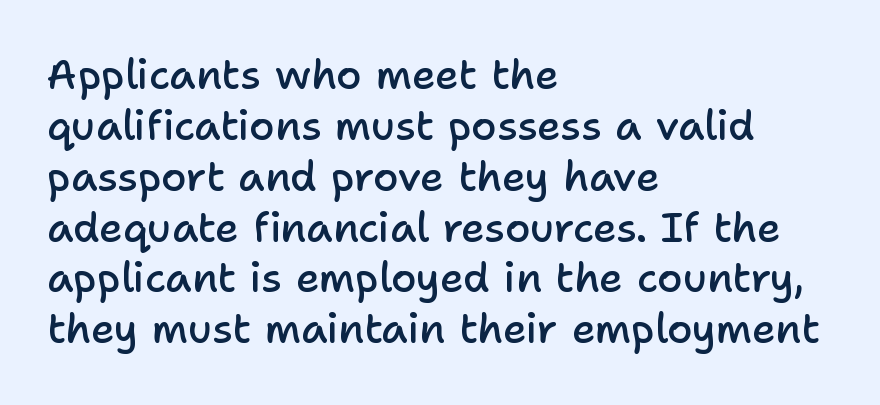
No extra tracking has been applied to these lines. Horizontally, the lines are justified to the leading edge only. Upright lettering throughout. The foot of each line stays bare and open. Set as a demibold, roughly 600 on the weight scale. Each letter's strokes conclude bluntly, with no projecting serifs.
